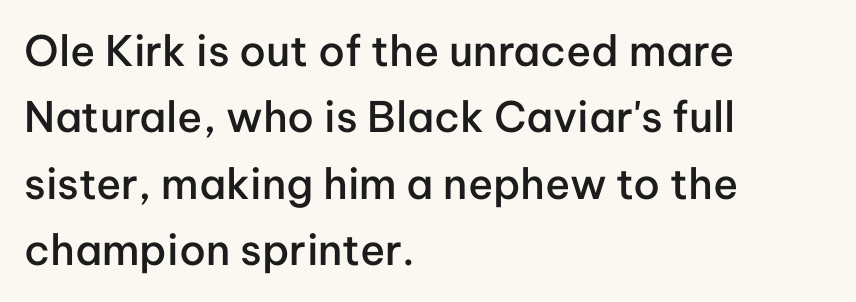
Q: Is the text bold? A: Semi-bold.
Q: Is the text italic (slanted)? A: No, it is upright.
Q: Is the typeface a serif or a sans-serif typeface? A: Sans-serif.
Q: Is the text underlined? A: No.
Q: How is the paragraph aligned? A: Left-aligned.
Q: Is the spacing between letters normal or unusually wide? A: Normal.
Q: Is the spacing between lines tight, normal or loose? A: Normal.
Q: Width (condensed, normal, or wide)? A: Normal.
Q: Stroke contrast? A: Low.
Q: x-height? A: Medium.
Q: Monospaced? A: No.
